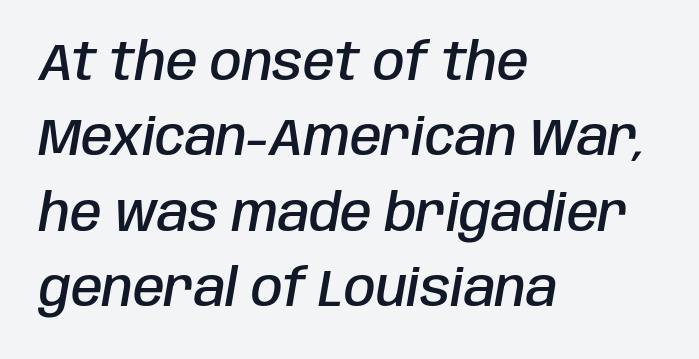
Q: Is the text bold? A: Semi-bold.
Q: Is the text italic (slanted)? A: Yes, it leans right by about 10 degrees.
Q: Is the text underlined? A: No.
Q: How is the paragraph aligned? A: Left-aligned.
Q: Is the spacing between letters normal or unusually wide? A: Normal.
Q: Is the spacing between lines tight, normal or loose? A: Normal.
Q: Width (condensed, normal, or wide)? A: Condensed.
Q: Stroke contrast? A: Low.
Q: x-height? A: Large.
Q: Monospaced? A: No.
